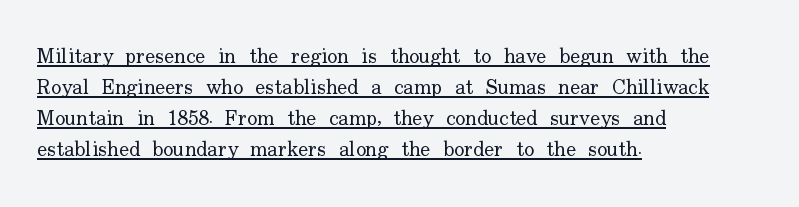
The image shows 21 px text type, upright; set left-aligned, normal line spacing (1.47x), normal letter spacing, underlined.
